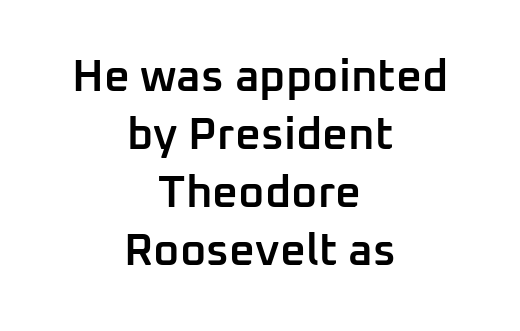
Q: Is the text bold? A: Semi-bold.
Q: Is the text italic (slanted)? A: No, it is upright.
Q: Is the typeface a serif or a sans-serif typeface? A: Sans-serif.
Q: Is the text underlined? A: No.
Q: How is the paragraph aligned? A: Centered.
Q: Is the spacing between letters normal or unusually wide? A: Normal.
Q: Is the spacing between lines tight, normal or loose? A: Normal.
Q: Width (condensed, normal, or wide)? A: Normal.
Q: Stroke contrast? A: Low.
Q: x-height? A: Medium.
Q: Monospaced? A: No.
